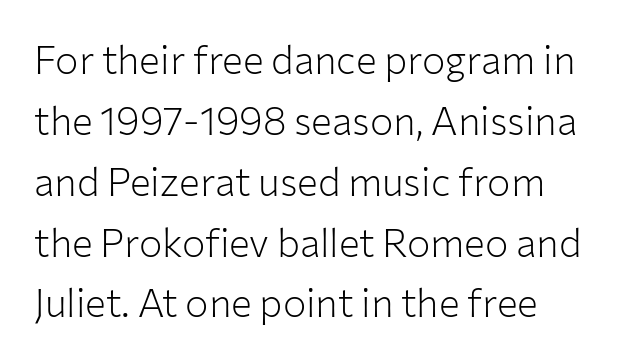
The image shows 39 px light sans-serif type, upright; set left-aligned, normal line spacing (1.56x), normal letter spacing, not underlined; low stroke contrast and a medium x-height.
